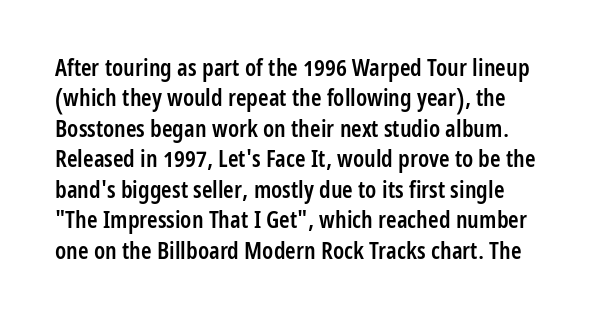
{"italic": "no", "bold": "semi", "underline": "no", "line_spacing": "normal", "line_spacing_ratio": 1.27, "letter_spacing": "normal", "letter_spacing_em": 0.0, "glyph_px": 24}
